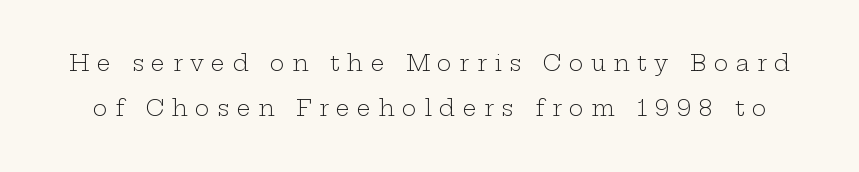
{"italic": "no", "bold": "no", "underline": "no", "line_spacing": "loose", "line_spacing_ratio": 2.06, "letter_spacing": "wide", "letter_spacing_em": 0.34, "glyph_px": 22}
